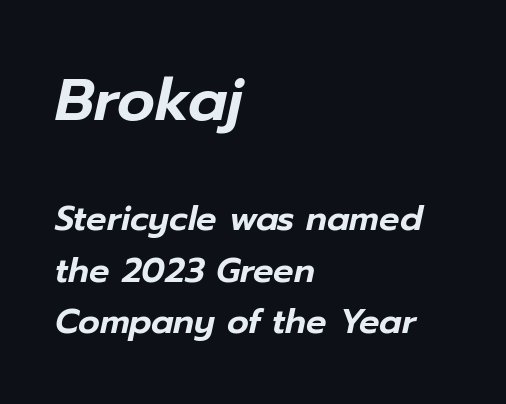
Q: Is the text italic (slanted)? A: Yes, it leans right by about 12 degrees.
Q: Is the text underlined? A: No.
Q: How is the paragraph aligned? A: Left-aligned.
Q: Is the spacing between letters normal or unusually wide? A: Normal.
Q: Is the spacing between lines tight, normal or loose? A: Normal.
Q: Which block of text is set in a larger size, the first (top) or the second (bottom)? A: The first (top) one.
Q: Width (condensed, normal, or wide)? A: Normal.
Q: Stroke contrast? A: Low.
Q: x-height? A: Medium.
Q: Monospaced? A: No.
